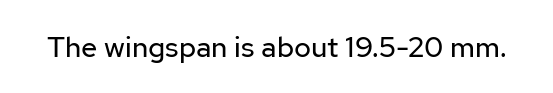
The image shows 29 px regular-weight sans-serif type, upright; set normal letter spacing, not underlined; low stroke contrast and a medium x-height.
